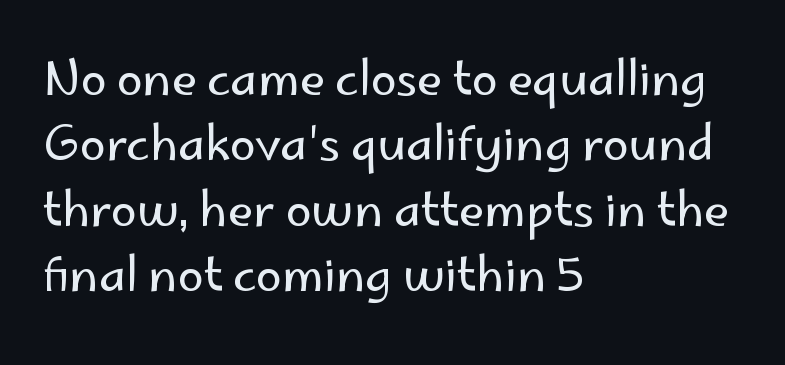
Q: Is the text bold? A: No.
Q: Is the text italic (slanted)? A: No, it is upright.
Q: Is the typeface a serif or a sans-serif typeface? A: Sans-serif.
Q: Is the text underlined? A: No.
Q: How is the paragraph aligned? A: Left-aligned.
Q: Is the spacing between letters normal or unusually wide? A: Normal.
Q: Is the spacing between lines tight, normal or loose? A: Normal.
Q: Width (condensed, normal, or wide)? A: Normal.
Q: Stroke contrast? A: Low.
Q: x-height? A: Small.
Q: Monospaced? A: No.
